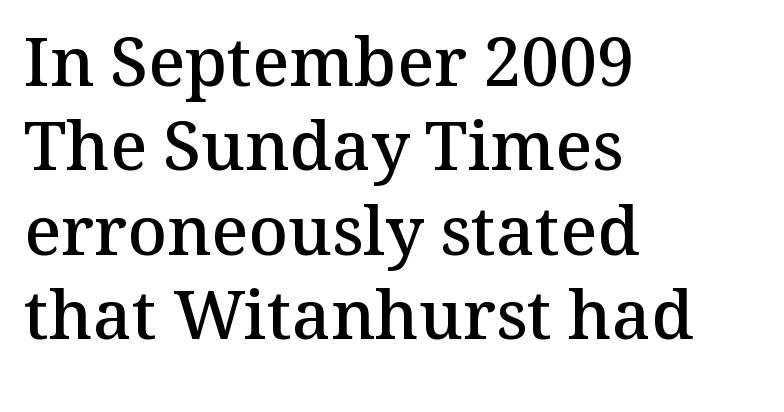
{"serif": "yes", "italic": "no", "bold": "semi", "weight": "semibold", "width": "normal", "stroke_contrast": "medium", "x_height": "medium", "monospaced": "no", "underline": "no", "align": "left", "line_spacing_ratio": 1.24, "letter_spacing": "normal", "letter_spacing_em": 0.0, "glyph_px": 68}
